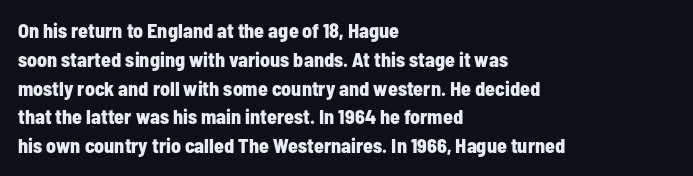
The image shows 20 px bold type, upright; set left-aligned, normal line spacing (1.44x), normal letter spacing, not underlined.
